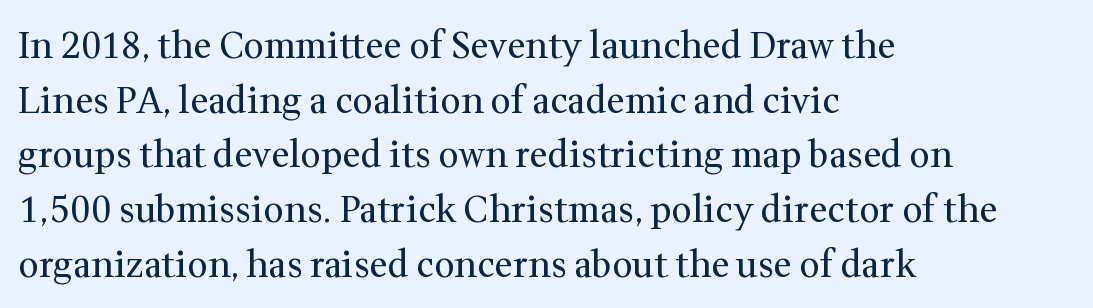
In terms of posture, this sample is upright. The letterforms sit shoulder to shoulder at normal distance. Note the varied advance widths — an 'i' is clearly narrower than an 'm'. Classification — serif. In CSS terms this would be text-align: left. In terms of leading, this rendering sits right in the middle.
